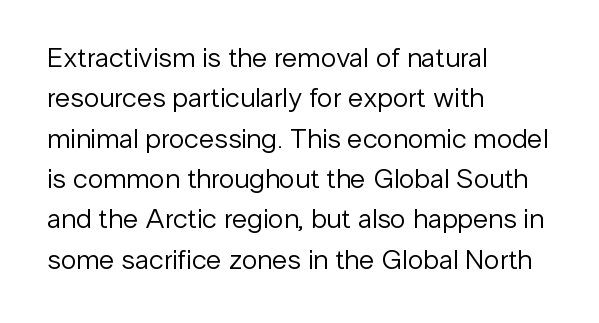
{"serif": "no", "italic": "no", "bold": "no", "weight": "regular", "width": "normal", "stroke_contrast": "low", "x_height": "medium", "monospaced": "no", "underline": "no", "align": "left", "line_spacing": "normal", "line_spacing_ratio": 1.44, "letter_spacing": "normal", "letter_spacing_em": 0.0, "glyph_px": 28}
